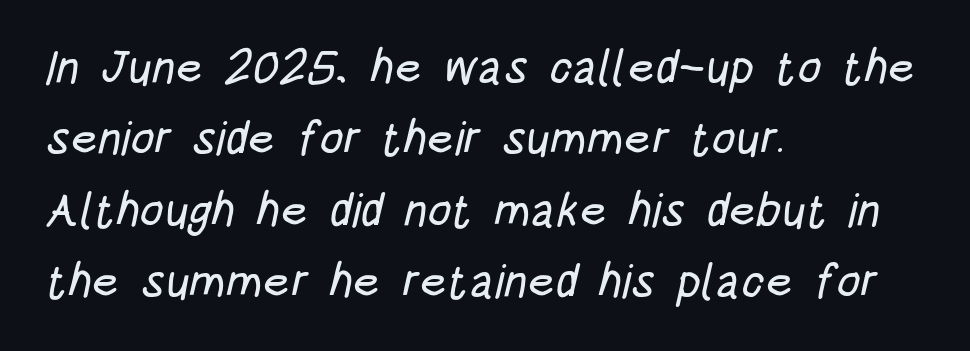
The characters display no serif detailing; their extremities are plain. Compared with typical body copy, the letter spacing here is the same. The paragraph shown leans on its left margin. The space between consecutive lines is moderate. The words here are not underlined. Note the varied advance widths — an 'i' is clearly narrower than an 'm'.
